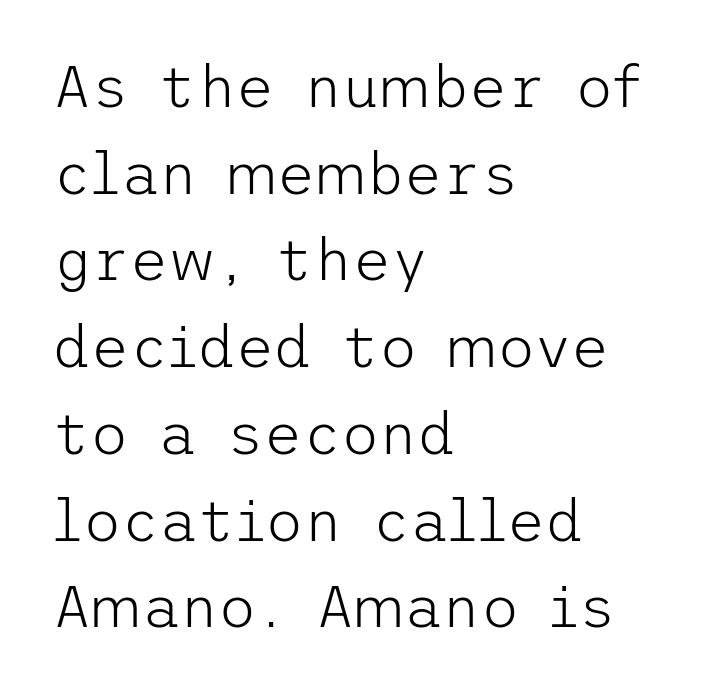
The image shows 59 px light sans-serif type, upright; set left-aligned, normal line spacing (1.47x), normal letter spacing, not underlined; low stroke contrast and a medium x-height.
